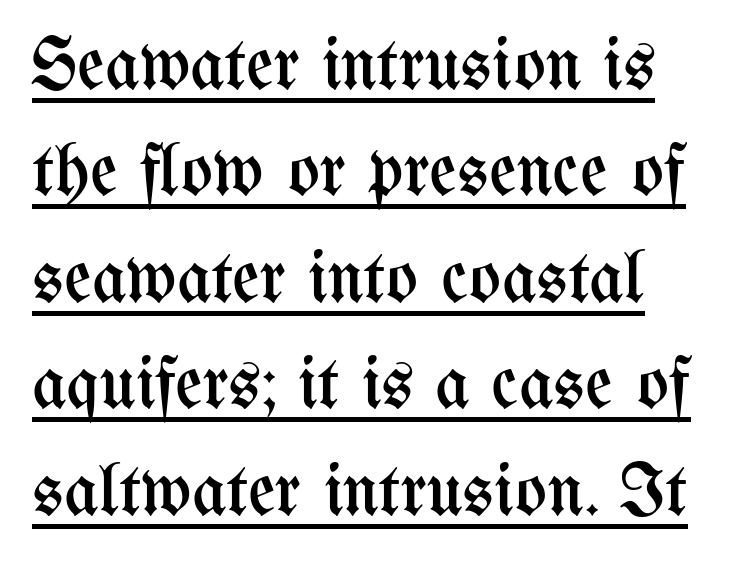
The image shows 75 px regular-weight, condensed type, upright; set left-aligned, normal line spacing (1.42x), normal letter spacing, underlined; medium stroke contrast and a medium x-height.
